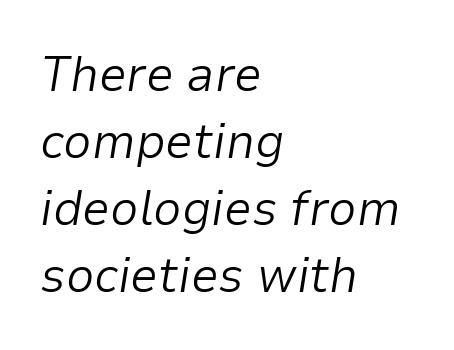
Q: Is the text bold? A: No.
Q: Is the text italic (slanted)? A: Yes, it leans right by about 9 degrees.
Q: Is the text underlined? A: No.
Q: How is the paragraph aligned? A: Left-aligned.
Q: Is the spacing between letters normal or unusually wide? A: Normal.
Q: Is the spacing between lines tight, normal or loose? A: Normal.
Q: Width (condensed, normal, or wide)? A: Normal.
Q: Stroke contrast? A: Low.
Q: x-height? A: Medium.
Q: Monospaced? A: No.
